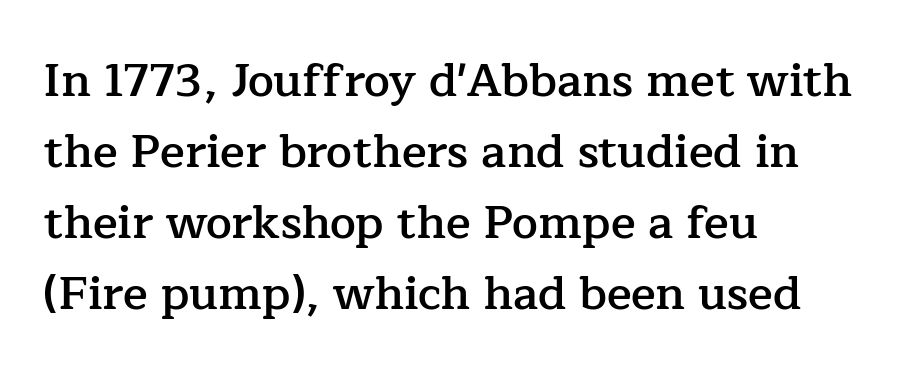
The image shows 46 px semibold serif type, upright; set left-aligned, normal line spacing (1.54x), normal letter spacing, not underlined; low stroke contrast and a medium x-height.
